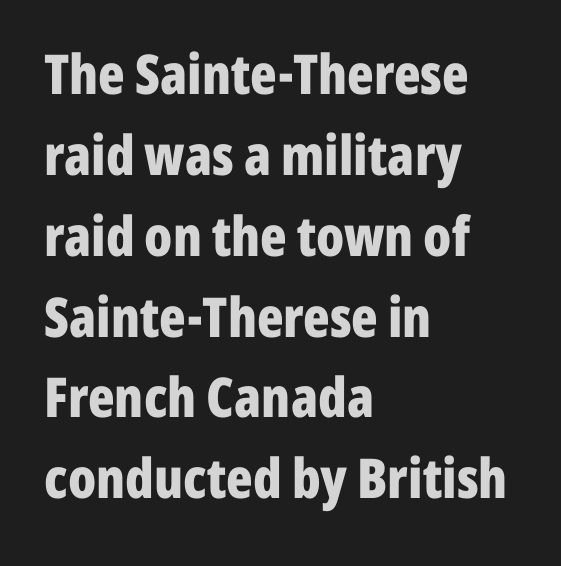
Q: Is the text bold? A: Yes.
Q: Is the text italic (slanted)? A: No, it is upright.
Q: Is the typeface a serif or a sans-serif typeface? A: Sans-serif.
Q: Is the text underlined? A: No.
Q: How is the paragraph aligned? A: Left-aligned.
Q: Is the spacing between letters normal or unusually wide? A: Normal.
Q: Is the spacing between lines tight, normal or loose? A: Normal.
Q: Width (condensed, normal, or wide)? A: Condensed.
Q: Stroke contrast? A: Low.
Q: x-height? A: Medium.
Q: Monospaced? A: No.
